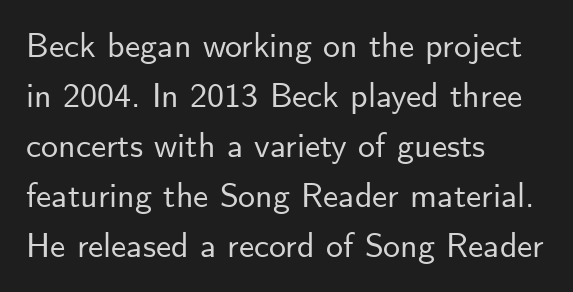
Type without underlining. Character widths vary here, with narrow letters taking less room than wide ones. Is this a sans? Yes — the strokes have no serifs. The line texture is even and compact thanks to regular tracking. Posture: upright roman.
